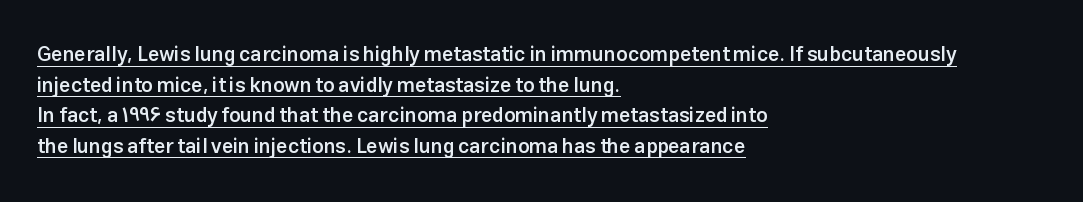
{"italic": "no", "bold": "semi", "underline": "yes", "align": "left", "line_spacing": "normal", "line_spacing_ratio": 1.53, "letter_spacing": "normal", "letter_spacing_em": 0.0, "glyph_px": 20}
